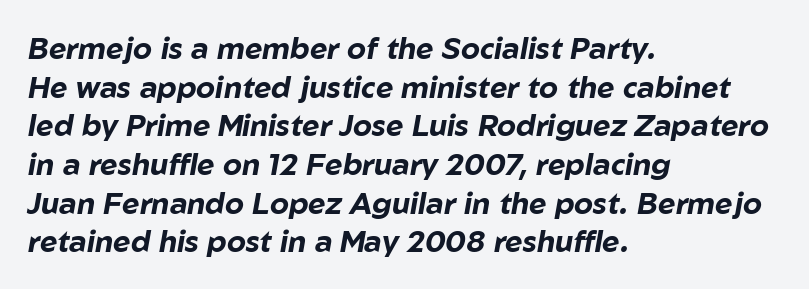
Q: Is the text bold? A: Yes.
Q: Is the text italic (slanted)? A: Yes, it leans right by about 10 degrees.
Q: Is the text underlined? A: No.
Q: How is the paragraph aligned? A: Left-aligned.
Q: Is the spacing between letters normal or unusually wide? A: Normal.
Q: Is the spacing between lines tight, normal or loose? A: Normal.
Q: Width (condensed, normal, or wide)? A: Normal.
Q: Stroke contrast? A: Low.
Q: x-height? A: Medium.
Q: Monospaced? A: No.
